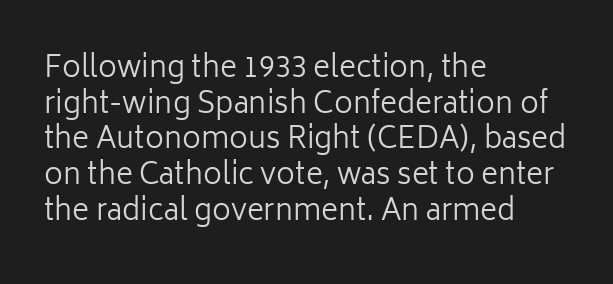
Think of a printed novel: that variable character pitch is what you see here. Compared with typical body copy, the letter spacing here is the same. Every row of glyphs begins at an identical x-position on the left. Check where the strokes stop: nothing finishes them off — pure sans. Vertical strokes here are truly vertical. Stems and bowls with no extra thickness — not bold.
